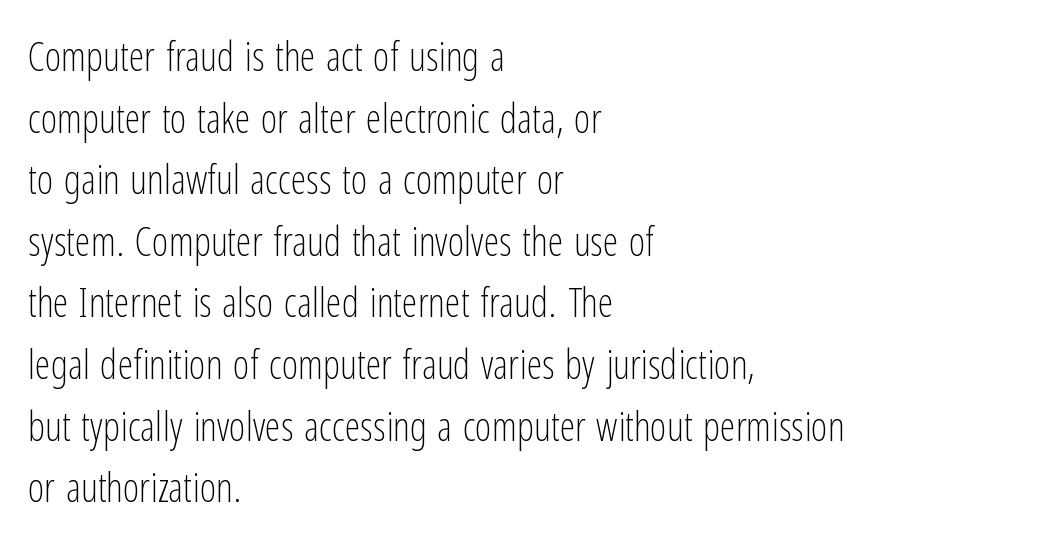
{"serif": "no", "italic": "no", "bold": "no", "weight": "light", "width": "condensed", "stroke_contrast": "low", "x_height": "medium", "monospaced": "no", "underline": "no", "align": "left", "line_spacing": "normal", "line_spacing_ratio": 1.54, "letter_spacing": "normal", "letter_spacing_em": 0.0, "glyph_px": 40}
